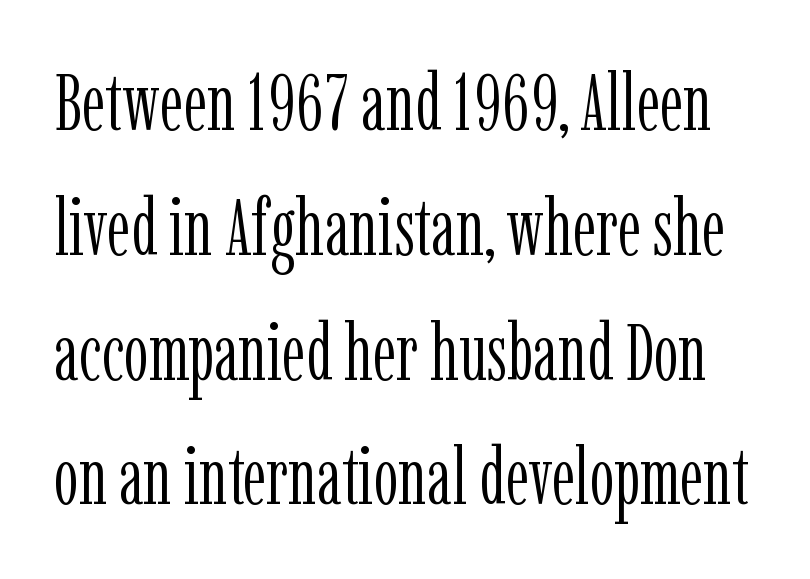
Q: Is the text bold? A: No.
Q: Is the text italic (slanted)? A: No, it is upright.
Q: Is the typeface a serif or a sans-serif typeface? A: Serif.
Q: Is the text underlined? A: No.
Q: Is the spacing between letters normal or unusually wide? A: Normal.
Q: Is the spacing between lines tight, normal or loose? A: Normal.
Q: Width (condensed, normal, or wide)? A: Condensed.
Q: Stroke contrast? A: Low.
Q: x-height? A: Medium.
Q: Monospaced? A: No.
